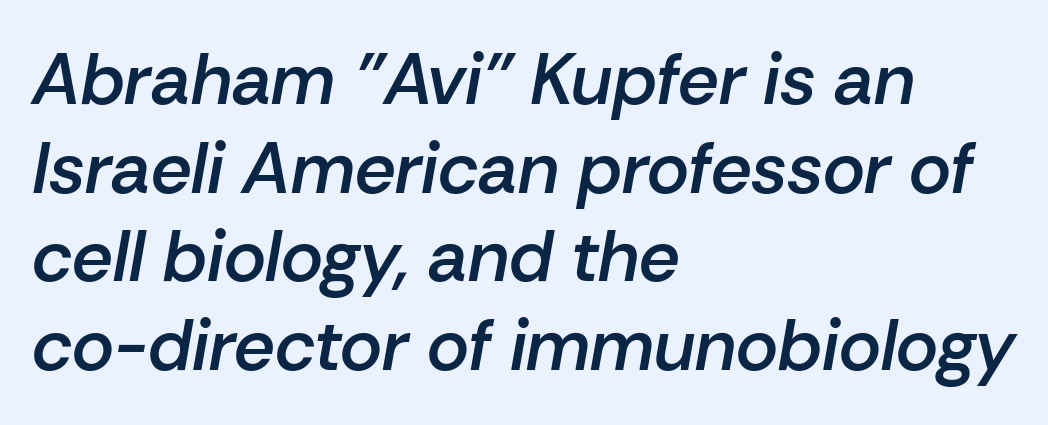
The image shows 72 px semibold type, italic (leaning right); set left-aligned, line spacing 1.23x, normal letter spacing, not underlined; low stroke contrast and a medium x-height.
